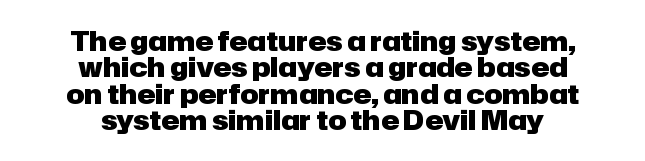
Q: Is the text bold? A: Yes.
Q: Is the text italic (slanted)? A: No, it is upright.
Q: Is the text underlined? A: No.
Q: How is the paragraph aligned? A: Centered.
Q: Is the spacing between letters normal or unusually wide? A: Normal.
Q: Is the spacing between lines tight, normal or loose? A: Tight.
